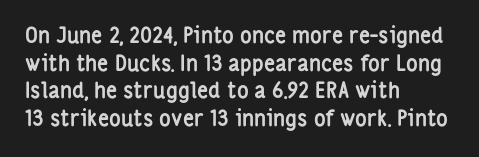
Q: Is the text bold? A: Yes.
Q: Is the text italic (slanted)? A: No, it is upright.
Q: Is the text underlined? A: No.
Q: How is the paragraph aligned? A: Left-aligned.
Q: Is the spacing between letters normal or unusually wide? A: Normal.
Q: Is the spacing between lines tight, normal or loose? A: Normal.
